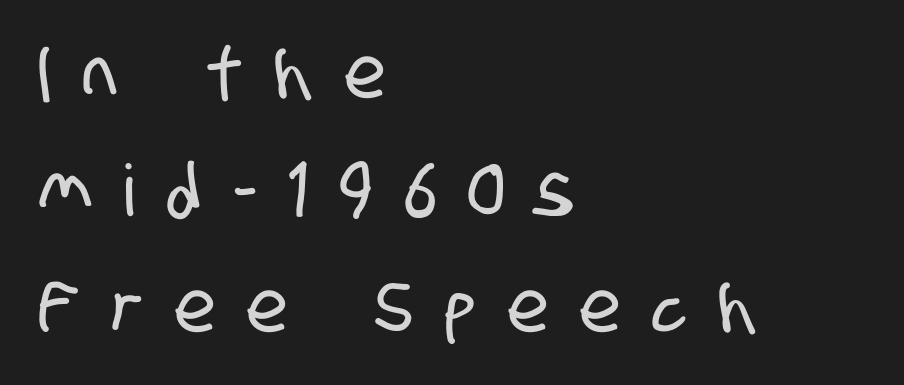
{"serif": "no", "width": "condensed", "stroke_contrast": "low", "x_height": "large", "monospaced": "no", "underline": "no", "align": "left", "line_spacing": "normal", "line_spacing_ratio": 1.65, "letter_spacing": "wide", "letter_spacing_em": 0.47, "glyph_px": 71}
